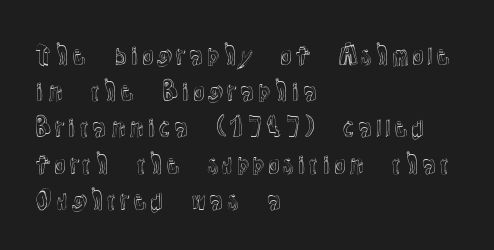
{"italic": "no", "underline": "no", "align": "left", "line_spacing": "normal", "line_spacing_ratio": 1.45, "letter_spacing": "normal", "letter_spacing_em": 0.0, "glyph_px": 25}
